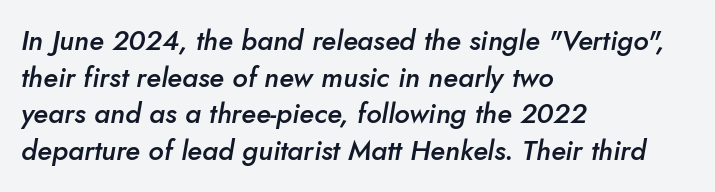
Q: Is the text bold? A: Semi-bold.
Q: Is the text italic (slanted)? A: Yes, it leans right by about 10 degrees.
Q: Is the text underlined? A: No.
Q: How is the paragraph aligned? A: Left-aligned.
Q: Is the spacing between letters normal or unusually wide? A: Normal.
Q: Is the spacing between lines tight, normal or loose? A: Normal.
Q: Width (condensed, normal, or wide)? A: Normal.
Q: Stroke contrast? A: Low.
Q: x-height? A: Small.
Q: Monospaced? A: No.
